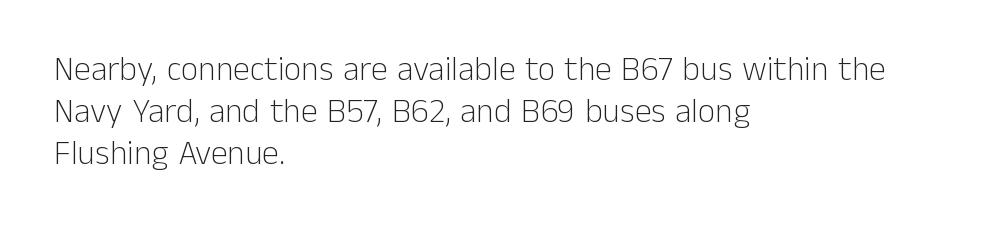
There is no visible air inserted between adjacent glyphs. Each letter's strokes conclude bluntly, with no projecting serifs. Type without underlining. The typeface has the unassuming heft of standard copy or less.
